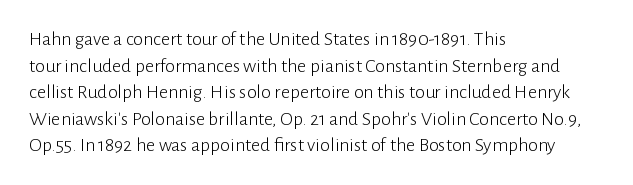
The image shows 20 px text type, upright; set left-aligned, normal line spacing (1.33x), normal letter spacing, not underlined.
